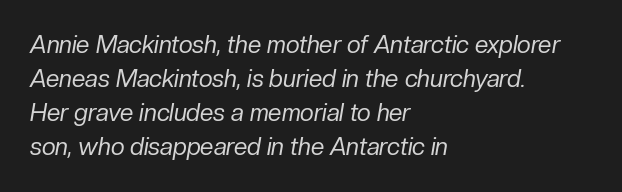
Typeset ragged right — the left edge is the straight one. Underline: absent. Looking at the ascenders, they clearly lean. The lines sit at an ordinary, default distance from one another. Is the letter spacing exaggerated? No — it looks like the ordinary default. Stem width sits at or under what a default text font uses.
